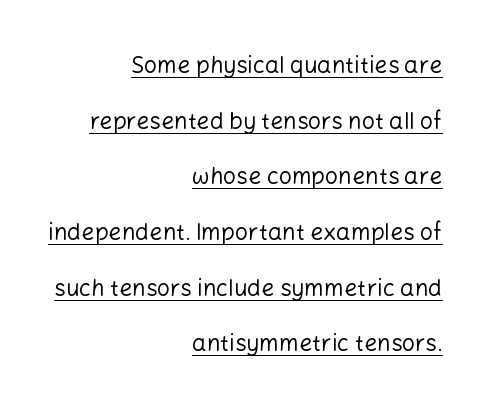
Whoever set this chose breathing room over compactness in the vertical rhythm. Students, note that the glyphs here touch the page at normal intervals. Compared with a flush-left layout, this one pins lines to the opposite, right side. The font sits on the lighter half of the weight spectrum, regular included. The string is rendered with underlining switched on. The typography opts for an upright posture over an oblique one.
